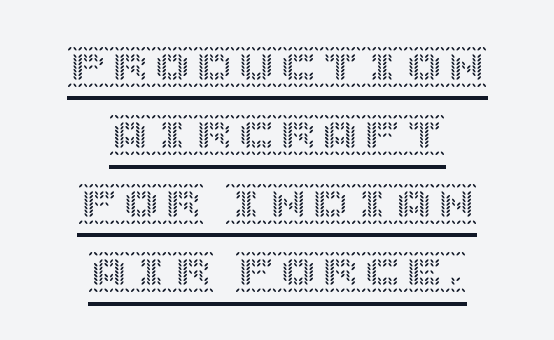
Italic? Not at all — the glyphs are vertical. Tracking here is standard; glyphs follow each other at the usual distance. The string is rendered with underlining switched on. Successive baselines arrive at the customary interval. Visually the block forms a symmetrical silhouette, jagged on both flanks.
